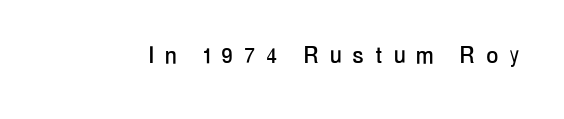
The words here are not underlined. These lines are rendered in a variable-pitch font. The tracking reads as deliberately expanded to a designer's eye. The type family on display is of the sans-serif kind. Every character sits straight up, as roman type does.
